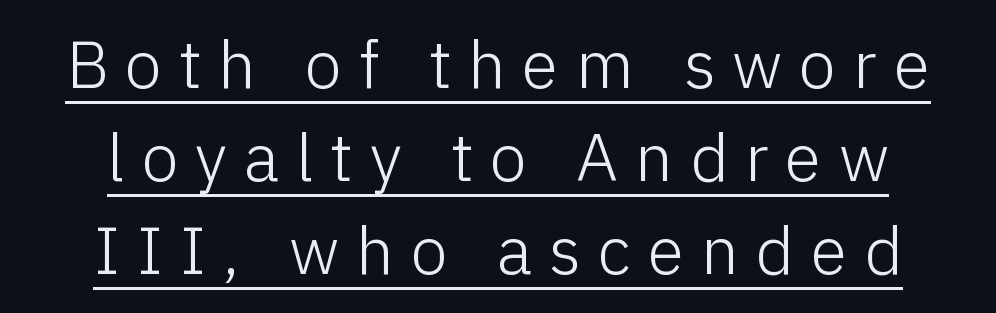
{"serif": "no", "italic": "no", "bold": "no", "weight": "light", "width": "normal", "stroke_contrast": "low", "x_height": "medium", "monospaced": "no", "underline": "yes", "align": "center", "line_spacing": "normal", "line_spacing_ratio": 1.39, "letter_spacing": "wide", "letter_spacing_em": 0.25, "glyph_px": 67}
